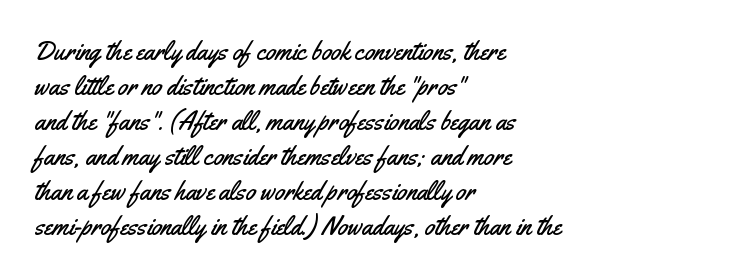
{"underline": "no", "align": "left", "line_spacing": "normal", "line_spacing_ratio": 1.35, "letter_spacing": "normal", "letter_spacing_em": 0.0, "glyph_px": 26}
